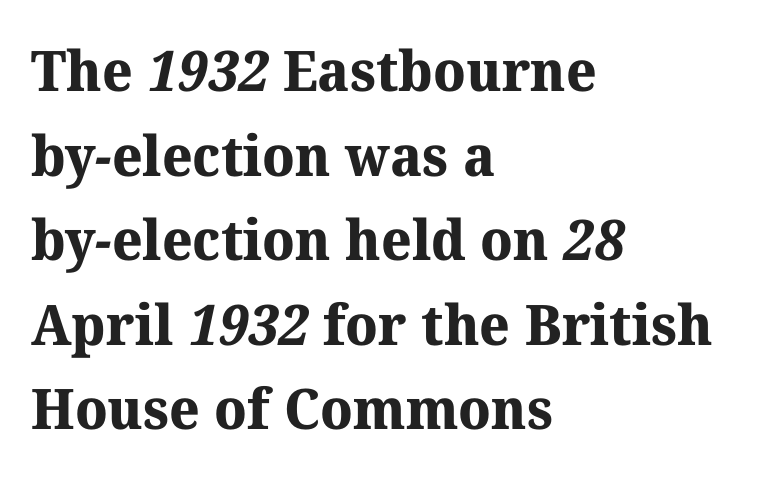
The image shows 56 px bold serif type; set left-aligned, normal line spacing (1.51x), normal letter spacing, not underlined; medium stroke contrast and a medium x-height.
